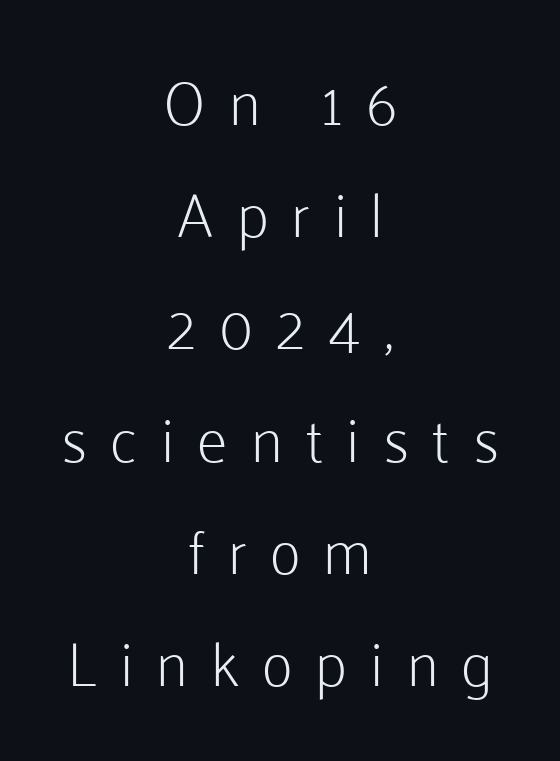
Q: Is the text bold? A: No.
Q: Is the text italic (slanted)? A: No, it is upright.
Q: Is the typeface a serif or a sans-serif typeface? A: Sans-serif.
Q: Is the text underlined? A: No.
Q: How is the paragraph aligned? A: Centered.
Q: Is the spacing between letters normal or unusually wide? A: Unusually wide.
Q: Width (condensed, normal, or wide)? A: Normal.
Q: Stroke contrast? A: Low.
Q: x-height? A: Medium.
Q: Monospaced? A: No.
